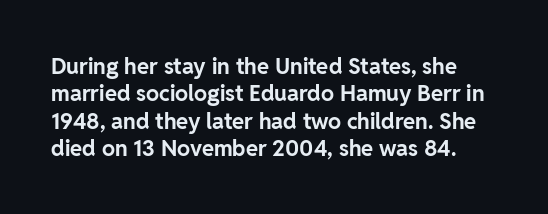
Here the glyphs are tracked normally, forming tight word shapes. The strip under each line holds only bare page. Tall strokes in this sample are plumb rather than angled. Notice how thick the strokes are: this is what a full bold looks like.
